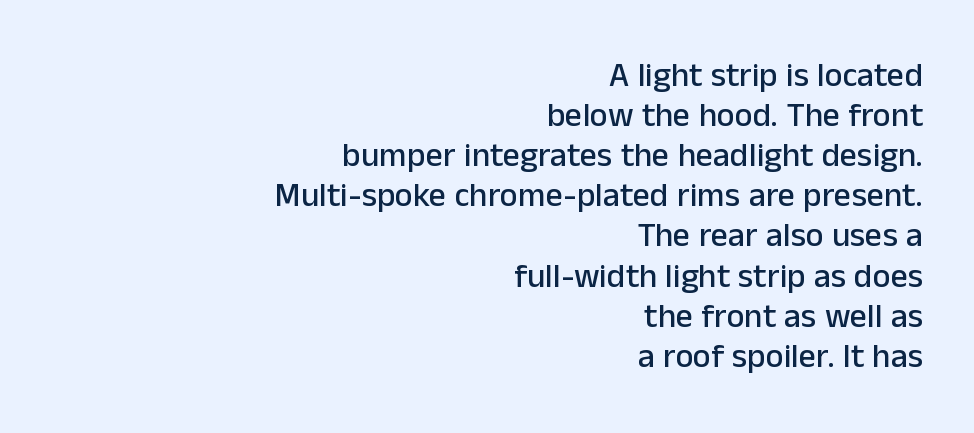
Q: Is the text italic (slanted)? A: No, it is upright.
Q: Is the typeface a serif or a sans-serif typeface? A: Sans-serif.
Q: Is the text underlined? A: No.
Q: How is the paragraph aligned? A: Right-aligned.
Q: Is the spacing between letters normal or unusually wide? A: Normal.
Q: Width (condensed, normal, or wide)? A: Normal.
Q: Stroke contrast? A: Low.
Q: x-height? A: Medium.
Q: Monospaced? A: No.
